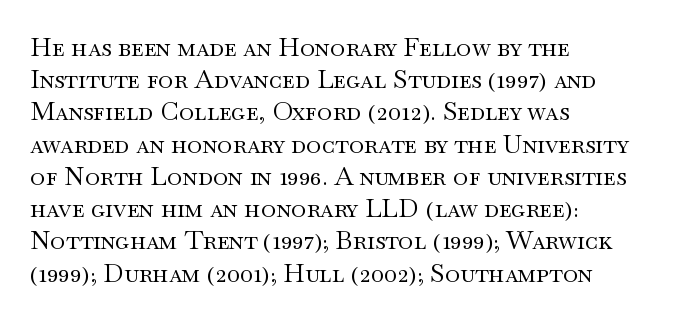
No letter is thick-stroked: the sample isn't bold. The lettering stays uniformly vertical, giving the passage a roman look. This sample uses plain, unmodified letter spacing. These lines stack with their left ends in a neat column. The gap between lines stays unmarked.
